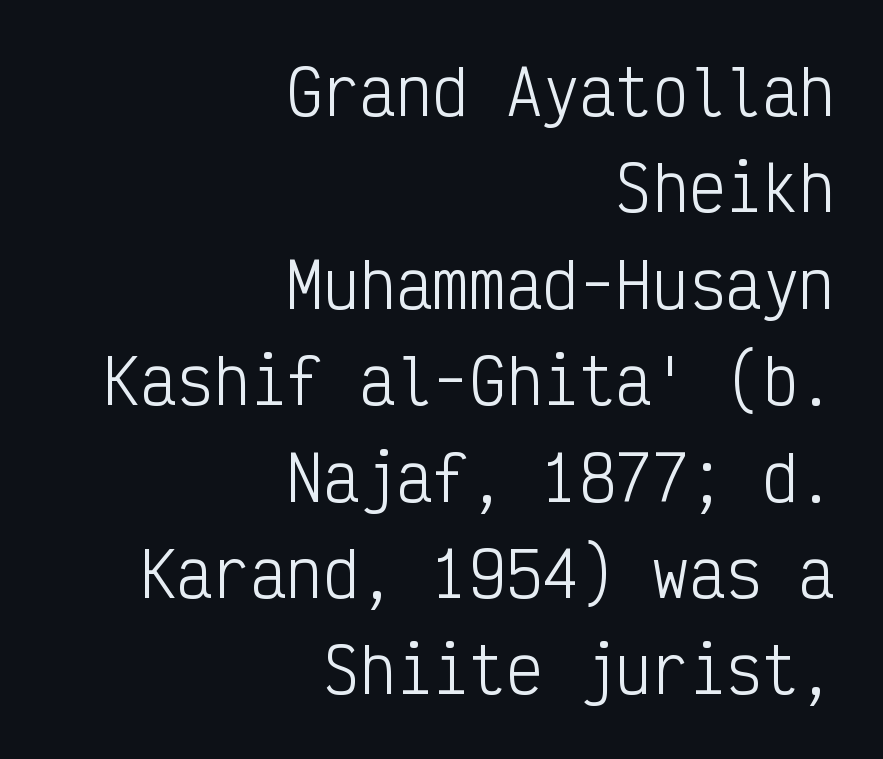
{"serif": "no", "italic": "no", "bold": "no", "weight": "light", "width": "condensed", "stroke_contrast": "low", "x_height": "medium", "monospaced": "yes", "underline": "no", "align": "right", "line_spacing": "normal", "line_spacing_ratio": 1.58, "letter_spacing": "normal", "letter_spacing_em": 0.0, "glyph_px": 61}
